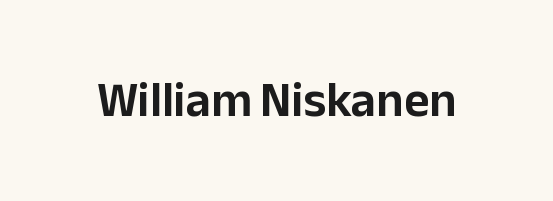
Q: Is the text italic (slanted)? A: No, it is upright.
Q: Is the typeface a serif or a sans-serif typeface? A: Sans-serif.
Q: Is the text underlined? A: No.
Q: Is the spacing between letters normal or unusually wide? A: Normal.
Q: Width (condensed, normal, or wide)? A: Normal.
Q: Stroke contrast? A: Low.
Q: x-height? A: Medium.
Q: Monospaced? A: No.
